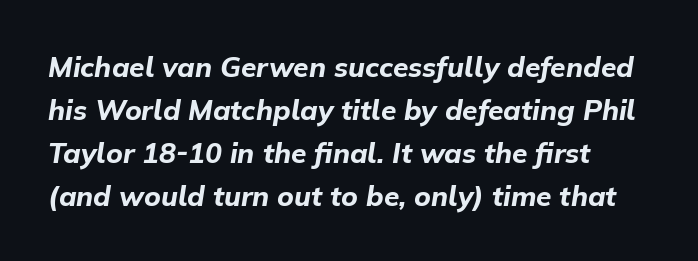
Q: Is the text bold? A: Yes.
Q: Is the text italic (slanted)? A: Yes, it leans right by about 9 degrees.
Q: Is the text underlined? A: No.
Q: Is the spacing between letters normal or unusually wide? A: Normal.
Q: Is the spacing between lines tight, normal or loose? A: Normal.
Q: Width (condensed, normal, or wide)? A: Normal.
Q: Stroke contrast? A: Low.
Q: x-height? A: Medium.
Q: Monospaced? A: No.
